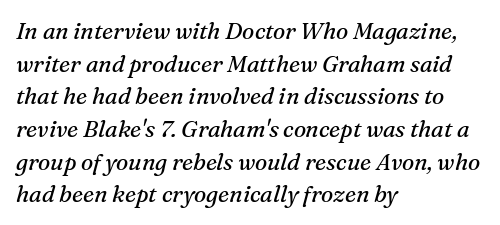
Where is the straight margin? On the left. Is the type slanted? Yes — the strokes lean at a clear angle. The designer left line spacing at the default. The weight tops out at a normal text grade.
